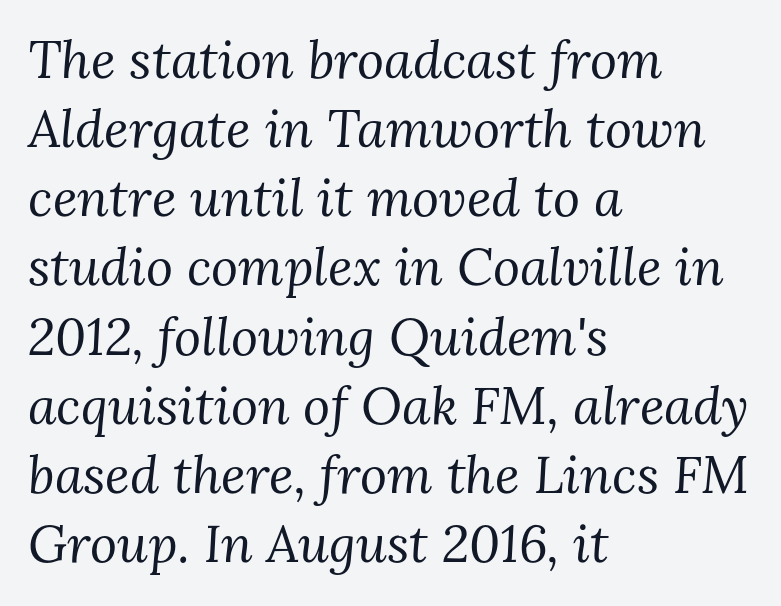
Q: Is the text bold? A: No.
Q: Is the text italic (slanted)? A: Yes, it leans right by about 3 degrees.
Q: Is the typeface a serif or a sans-serif typeface? A: Serif.
Q: Is the text underlined? A: No.
Q: How is the paragraph aligned? A: Left-aligned.
Q: Is the spacing between letters normal or unusually wide? A: Normal.
Q: Is the spacing between lines tight, normal or loose? A: Normal.
Q: Width (condensed, normal, or wide)? A: Normal.
Q: Stroke contrast? A: Medium.
Q: x-height? A: Medium.
Q: Monospaced? A: No.
